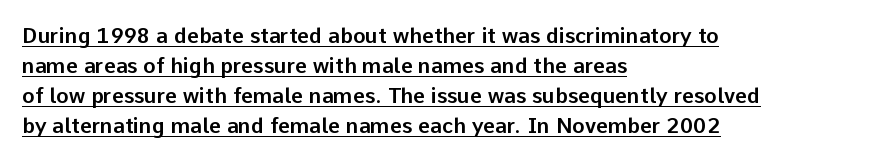
A normal amount of white space separates one row of letters from the next. If you drew a ruler down the left edge, every line would touch it. No extra tracking has been applied to these lines. Students, observe the line beneath the letters — that is underlining. Upright lettering throughout.
